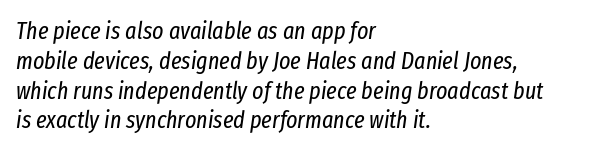
Q: Is the text bold? A: No.
Q: Is the text italic (slanted)? A: Yes, it leans right by about 8 degrees.
Q: Is the text underlined? A: No.
Q: How is the paragraph aligned? A: Left-aligned.
Q: Is the spacing between letters normal or unusually wide? A: Normal.
